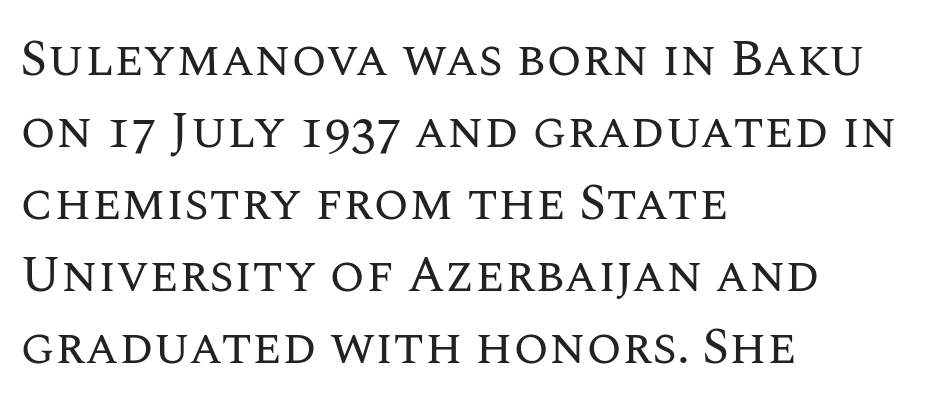
The image shows 51 px regular-weight type, upright; set left-aligned, normal line spacing (1.41x), normal letter spacing, not underlined; medium stroke contrast and a large x-height.
